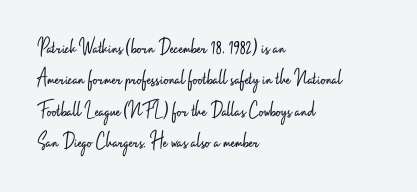
{"bold": "no", "underline": "no", "align": "left", "line_spacing": "normal", "line_spacing_ratio": 1.36, "letter_spacing": "normal", "letter_spacing_em": 0.0, "glyph_px": 23}
